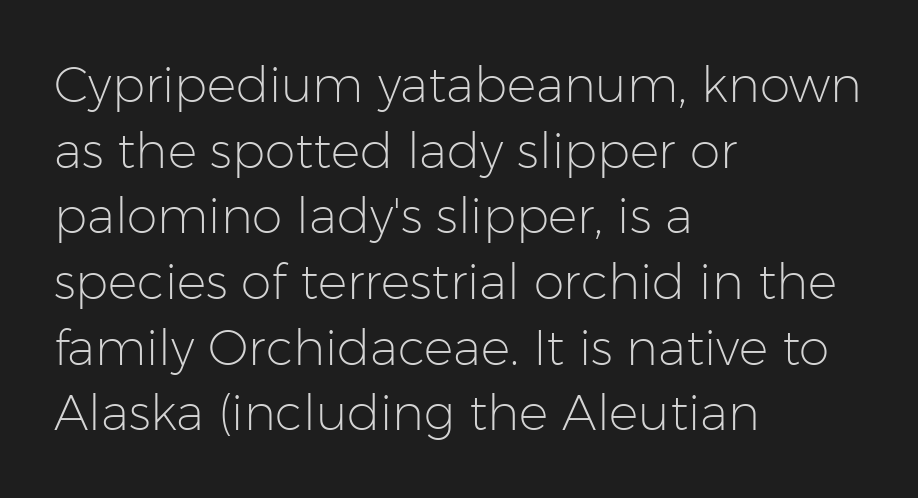
Q: Is the text bold? A: No.
Q: Is the text italic (slanted)? A: No, it is upright.
Q: Is the typeface a serif or a sans-serif typeface? A: Sans-serif.
Q: Is the text underlined? A: No.
Q: How is the paragraph aligned? A: Left-aligned.
Q: Is the spacing between letters normal or unusually wide? A: Normal.
Q: Is the spacing between lines tight, normal or loose? A: Normal.
Q: Width (condensed, normal, or wide)? A: Normal.
Q: Stroke contrast? A: Low.
Q: x-height? A: Medium.
Q: Monospaced? A: No.
